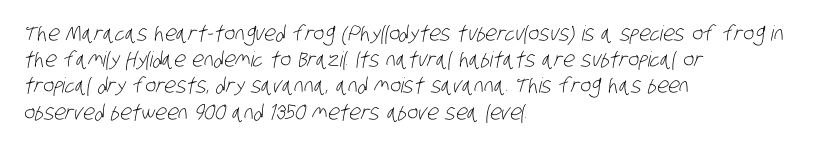
{"bold": "no", "underline": "no", "align": "left", "line_spacing": "normal", "line_spacing_ratio": 1.25, "letter_spacing": "normal", "letter_spacing_em": 0.0, "glyph_px": 21}
